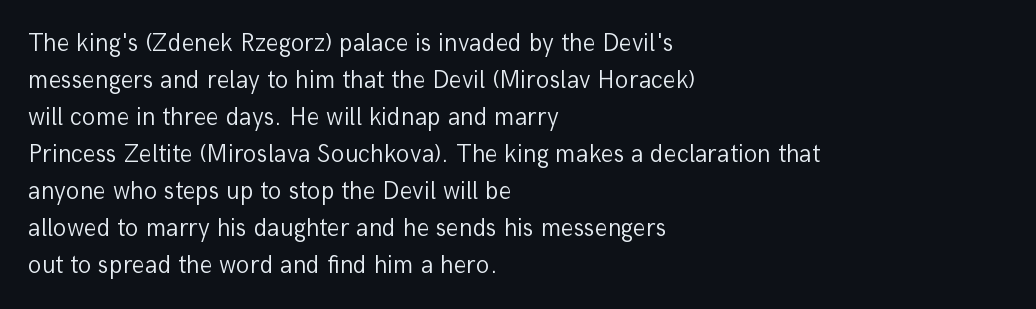
The image shows 25 px text type, upright; set left-aligned, normal line spacing (1.48x), normal letter spacing, not underlined.
